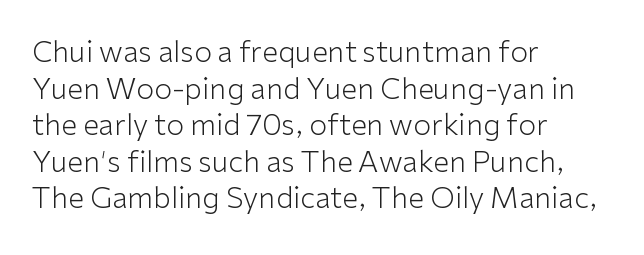
Alignment: flush left. Is the stroke heavy? The answer is a plain regular-or-lighter. These lines are rendered in a variable-pitch font. Lines of text with bare space underneath. Does extra space separate the letters? No, they use regular spacing.
